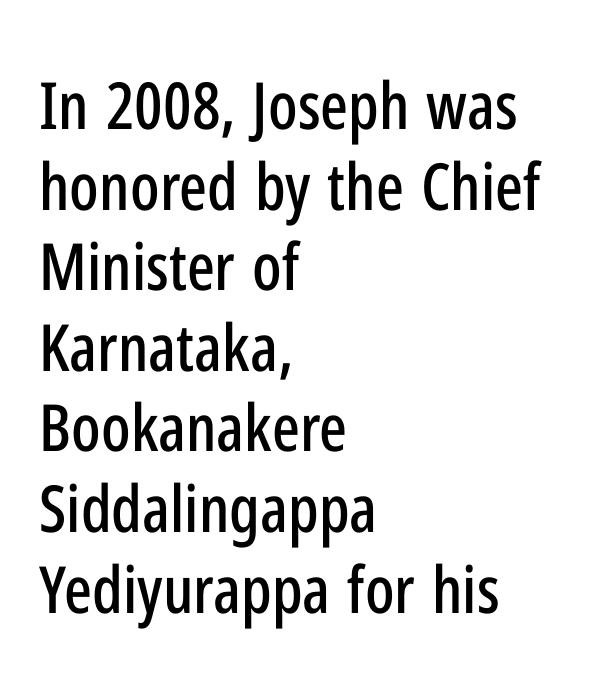
The image shows 65 px condensed sans-serif type, upright; set left-aligned, line spacing 1.24x, normal letter spacing, not underlined; low stroke contrast and a medium x-height.
